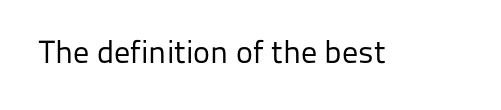
The rendering keeps characters at their native spacing. Each letter's strokes conclude bluntly, with no projecting serifs. Heaviness? Minimal to ordinary, like unemphasized prose. Clear beneath every line of the passage. Character widths vary here, with narrow letters taking less room than wide ones.
